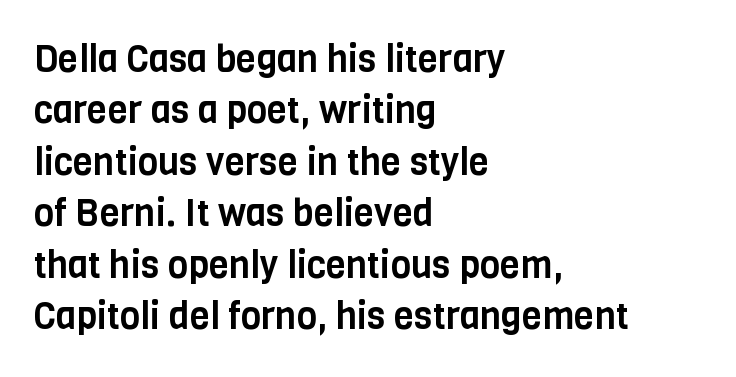
{"serif": "no", "italic": "no", "width": "condensed", "stroke_contrast": "low", "x_height": "large", "monospaced": "no", "underline": "no", "align": "left", "line_spacing": "normal", "line_spacing_ratio": 1.39, "letter_spacing": "normal", "letter_spacing_em": 0.0, "glyph_px": 37}
